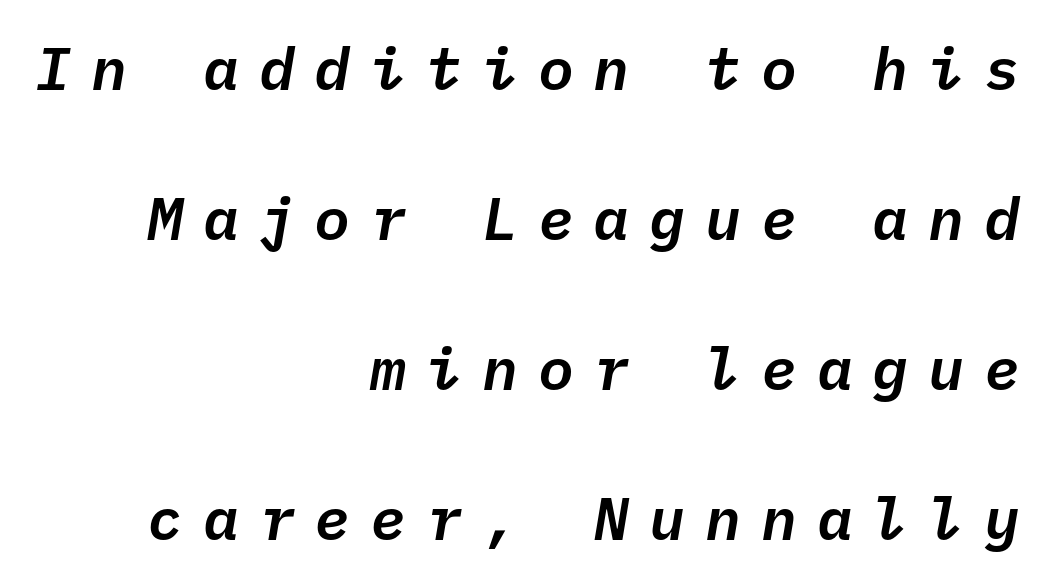
The rendering inserts visible extra space after every character. Rendered with sloped, italic letterforms. Widely set lines give the paragraph a tall, airy silhouette. Looks like terminal output: every glyph gets an equal slot.
